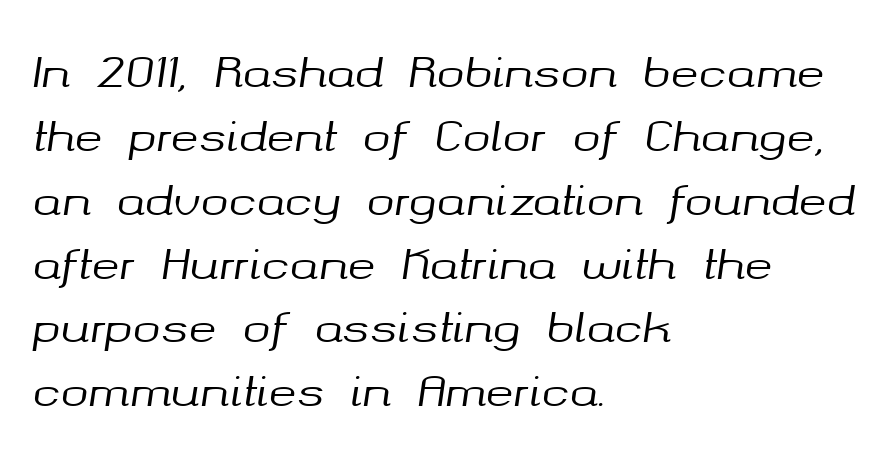
The image shows 42 px text type, italic (leaning right); set left-aligned, normal line spacing (1.52x), normal letter spacing, not underlined; medium stroke contrast and a medium x-height.
